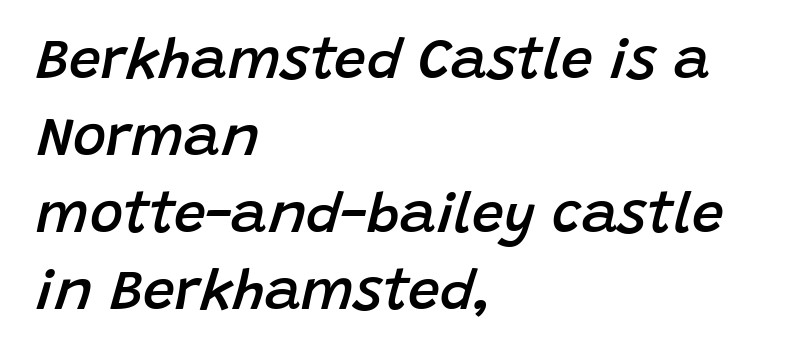
A clean baseline with only descenders dipping below it. Rendered with sloped, italic letterforms. The line-height multiplier appears to be the usual default. Here the designer chose a conventional face with non-uniform glyph widths. The rag falls on the right side of this text block. How heavy is the stroke? Medium-heavy — a semibold, shy of bold.
